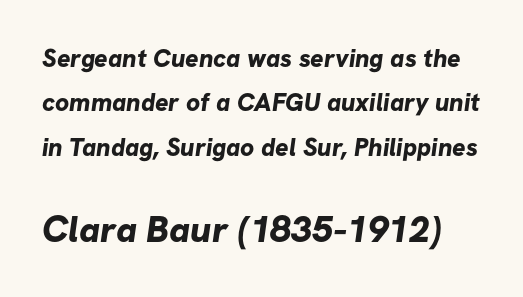
Q: Is the text bold? A: Yes.
Q: Is the typeface a serif or a sans-serif typeface? A: Sans-serif.
Q: Is the text underlined? A: No.
Q: Is the spacing between letters normal or unusually wide? A: Normal.
Q: Which block of text is set in a larger size, the first (top) or the second (bottom)? A: The second (bottom) one.
Q: Width (condensed, normal, or wide)? A: Normal.
Q: Stroke contrast? A: Low.
Q: x-height? A: Medium.
Q: Monospaced? A: No.
